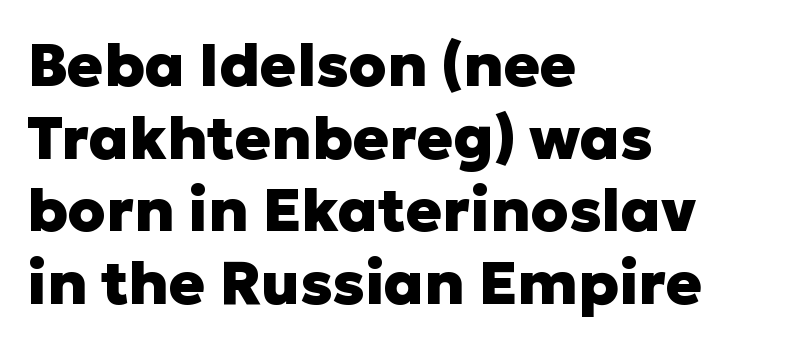
The text block is weighted toward the left margin, trailing off unevenly rightward. Ascenders rise straight up at ninety degrees. Weight check: bold — yes, fully. Has an underline been added? It has not.
